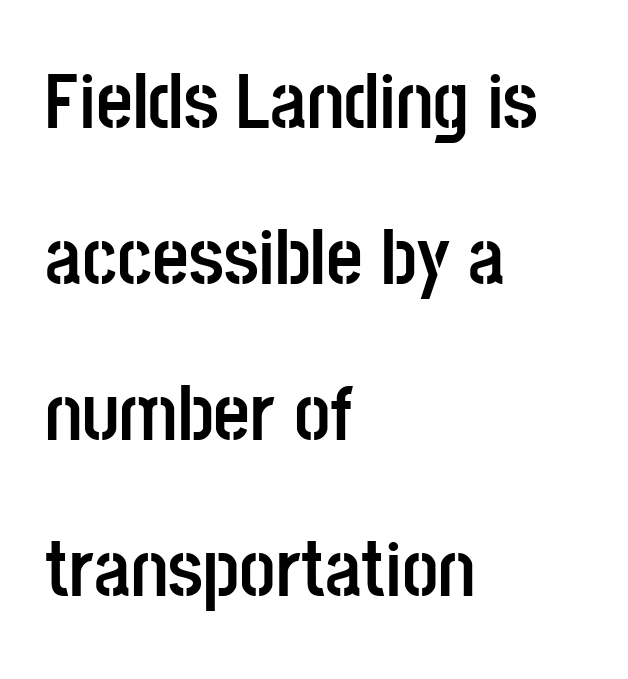
The rendering shows plain stroke endings on the letterforms — a sans-serif design. Bare-footed words on every line. This is roman type, the default non-slanted kind. The face used here is rendered with its standard letterfit. The sample has been set heavy, in full bold. Note the varied advance widths — an 'i' is clearly narrower than an 'm'.
